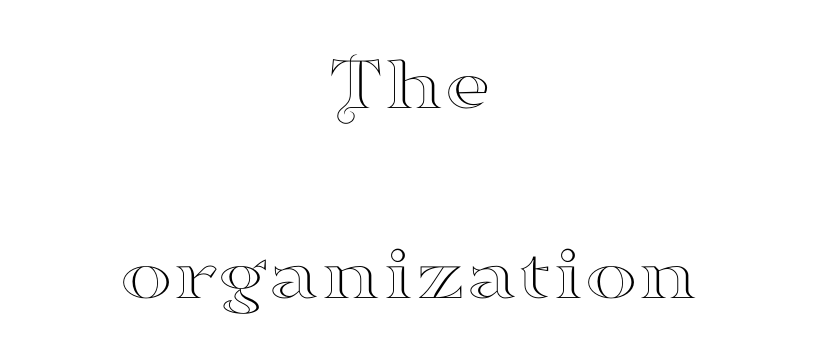
The image shows 79 px wide serif type, upright; set centered, loose line spacing (2.41x), normal letter spacing, not underlined; high stroke contrast and a small x-height.
